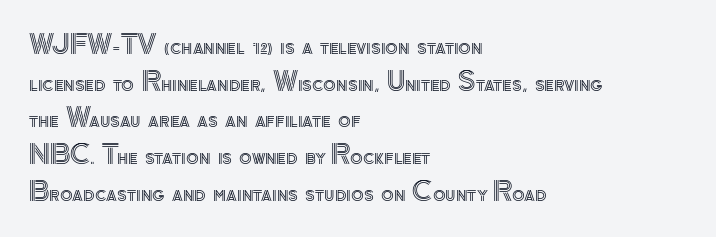
Here the glyphs are tracked normally, forming tight word shapes. Upright lettering throughout. Underline: absent. The lines are quadded left.
